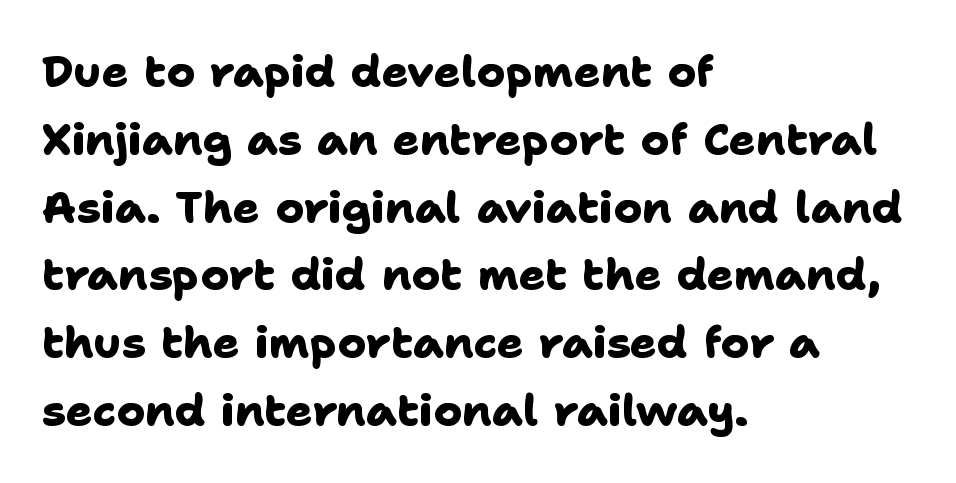
The image shows 44 px heavy sans-serif type; set left-aligned, normal line spacing (1.54x), normal letter spacing, not underlined; low stroke contrast and a medium x-height.
